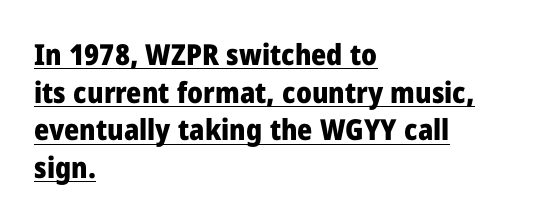
The face used here is proportionally spaced, like ordinary book or web type. A roman cut, with each character standing at attention. A continuous stroke trails under the words, as in a hyperlink. Observe the ordinary spacing: letters are neighbours, not strangers. Examine the stroke ends and you'll find no serifs. Typesetter's note: full bold, strokes at maximum text heaviness.
